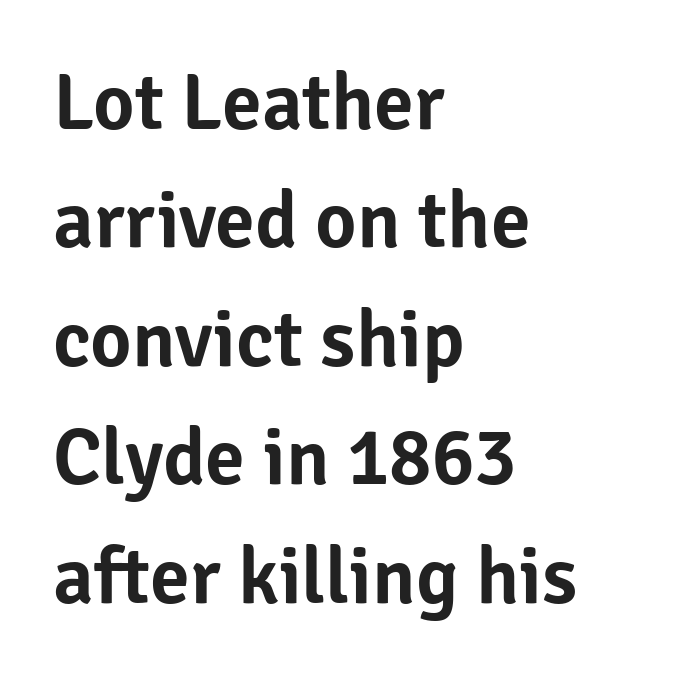
The image shows 80 px sans-serif type, upright; set left-aligned, normal line spacing (1.48x), normal letter spacing, not underlined; low stroke contrast and a medium x-height.
